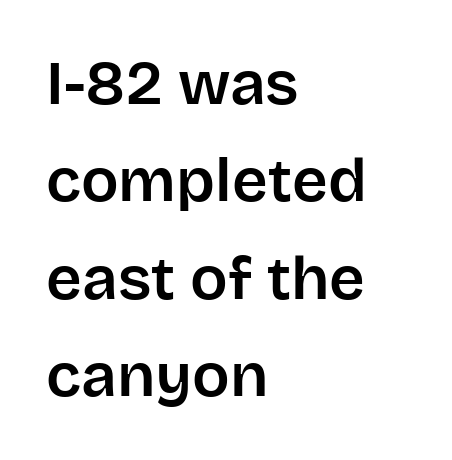
The image shows 62 px sans-serif type, upright; set left-aligned, normal line spacing (1.57x), normal letter spacing, not underlined; low stroke contrast and a large x-height.
